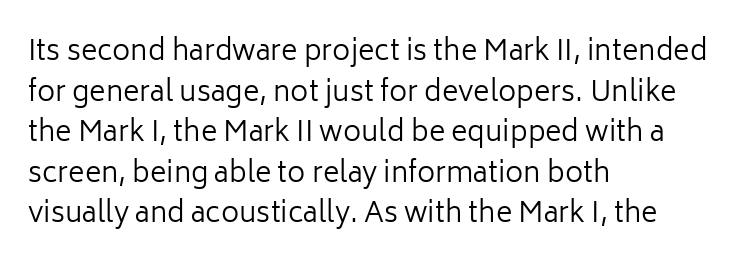
Think of a printed novel: that variable character pitch is what you see here. The strokes carry an ordinary text weight at most. Short and long lines alike share a common starting point at left. The designer went with a sans here, leaving each stem footless. The face used here is rendered with its standard letterfit. Any mark beneath the type? The region is blank.
